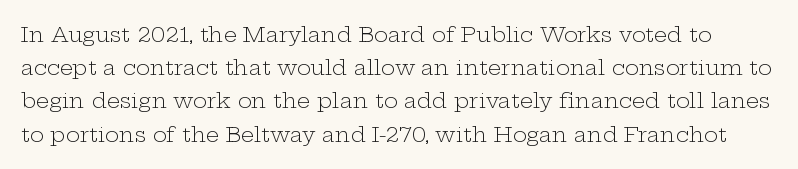
{"italic": "no", "bold": "no", "underline": "no", "line_spacing": "normal", "line_spacing_ratio": 1.58, "letter_spacing": "normal", "letter_spacing_em": 0.0, "glyph_px": 21}
